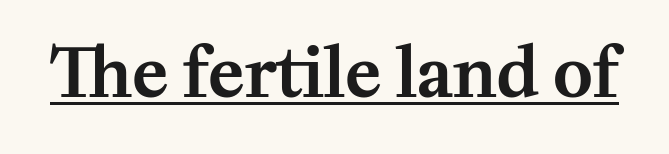
{"serif": "yes", "italic": "no", "width": "normal", "stroke_contrast": "medium", "x_height": "medium", "monospaced": "no", "underline": "yes", "letter_spacing": "normal", "letter_spacing_em": 0.0, "glyph_px": 67}
